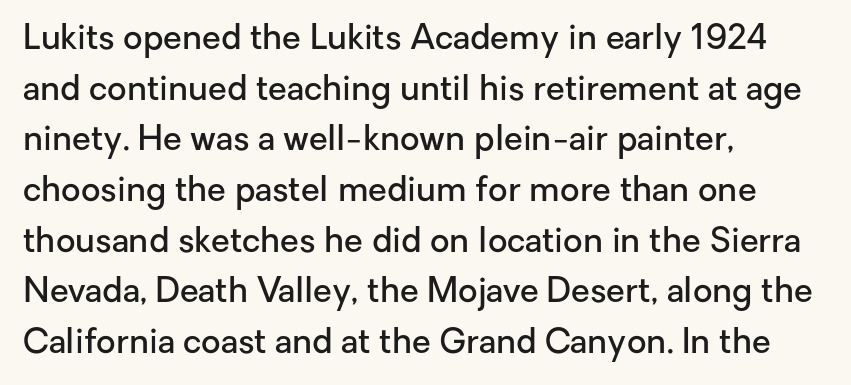
Strokes here are thickened, but only to semibold level. Note: no serifs on the glyphs. The gap between lines stays unmarked. Interline gaps are of average width in this sample. Every stem runs plumb, perpendicular to the baseline. The text block is weighted toward the left margin, trailing off unevenly rightward.
